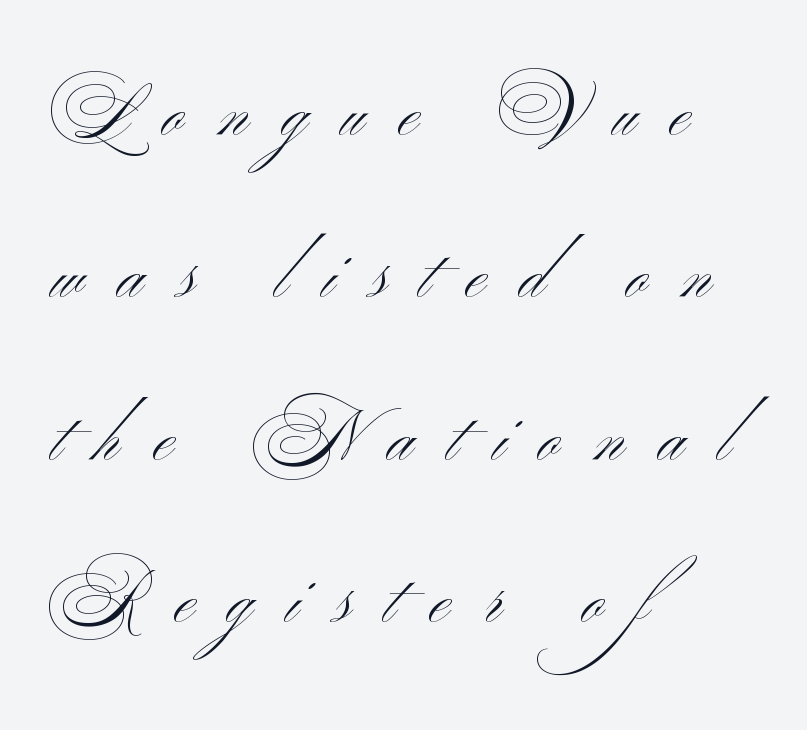
The text block is weighted toward the left margin, trailing off unevenly rightward. Type style note: lacks serifs. Each letter keeps its own natural width here, so spacing adapts to shape. Loose tracking; the words dissolve into strings of separated letters. Rows of type keep a wide berth in the vertical direction.
